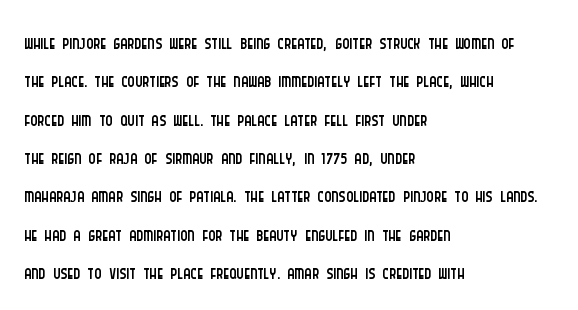
The image shows 27 px text type, upright; set left-aligned, normal line spacing (1.42x), normal letter spacing, not underlined.
